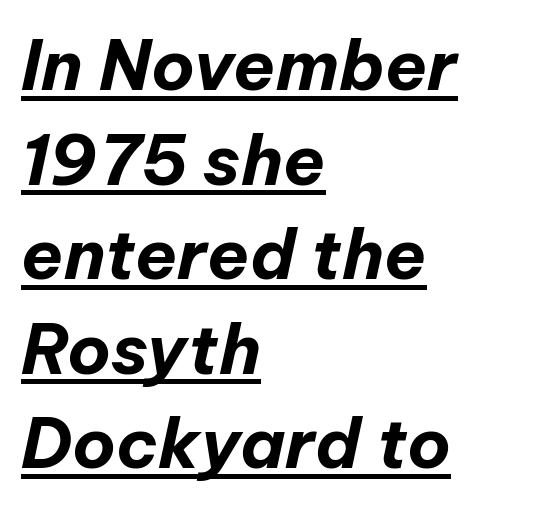
Proportional: the letters do not fall into vertical columns. Here the glyphs are tracked normally, forming tight word shapes. Typesetter's note: full bold, strokes at maximum text heaviness. Compared with ordinary roman type, these characters are visibly tilted.
